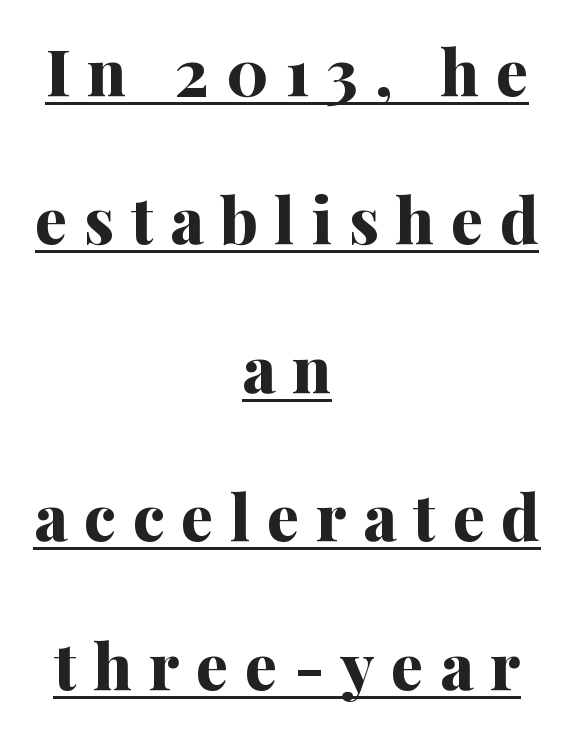
{"serif": "yes", "italic": "no", "bold": "yes", "weight": "bold", "width": "normal", "stroke_contrast": "medium", "x_height": "medium", "monospaced": "no", "underline": "yes", "align": "center", "line_spacing": "loose", "line_spacing_ratio": 2.32, "letter_spacing": "wide", "letter_spacing_em": 0.26, "glyph_px": 64}
